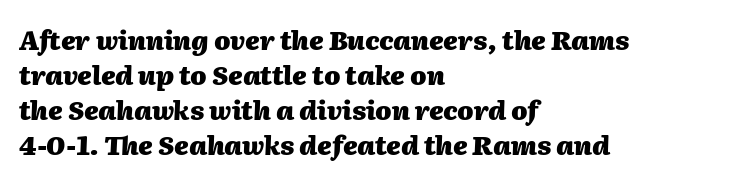
The image shows 26 px bold type, italic (leaning right); set left-aligned, normal line spacing (1.35x), normal letter spacing, not underlined.
